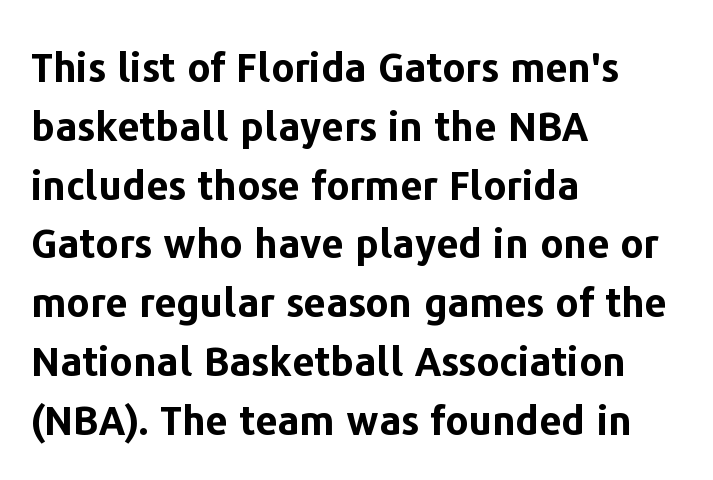
The face used here is proportionally spaced, like ordinary book or web type. The passage shown is emphatically bold. Decoration check: the copy has no underline. Stroke terminals: plain, sans-serif.
